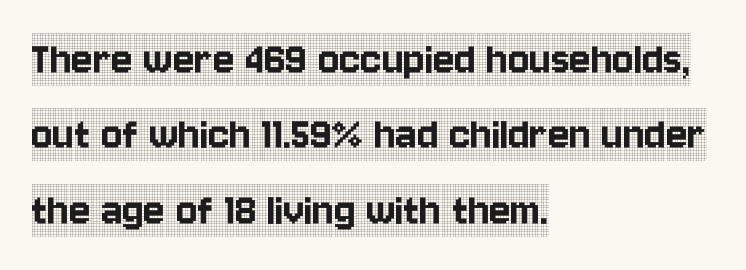
How are the letters spaced? Ordinarily, with no added tracking. The face used here is seriffed, in the tradition of book romans. Quick note: interline space is typical. These lines are rendered in a variable-pitch font. Beneath every word, the page is bare. Upright lettering throughout.
